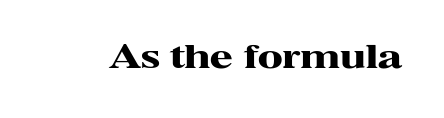
Q: Is the text bold? A: Yes.
Q: Is the text italic (slanted)? A: No, it is upright.
Q: Is the typeface a serif or a sans-serif typeface? A: Serif.
Q: Is the text underlined? A: No.
Q: Is the spacing between letters normal or unusually wide? A: Normal.
Q: Width (condensed, normal, or wide)? A: Wide.
Q: Stroke contrast? A: High.
Q: x-height? A: Medium.
Q: Monospaced? A: No.
